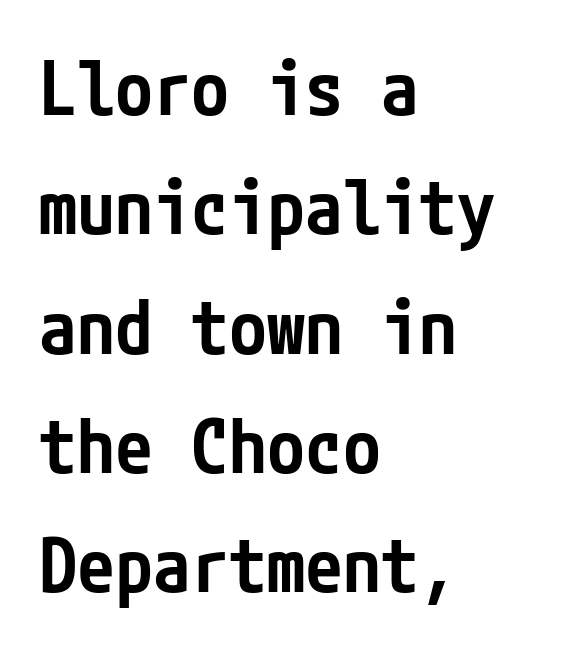
Weight check: semibold — heavier than regular, not quite bold. Tracking here is standard; glyphs follow each other at the usual distance. Does the type have serifs? No, each stem ends abruptly. The rag falls on the right side of this text block. The baseline area is clear. A roman cut, with each character standing at attention.
